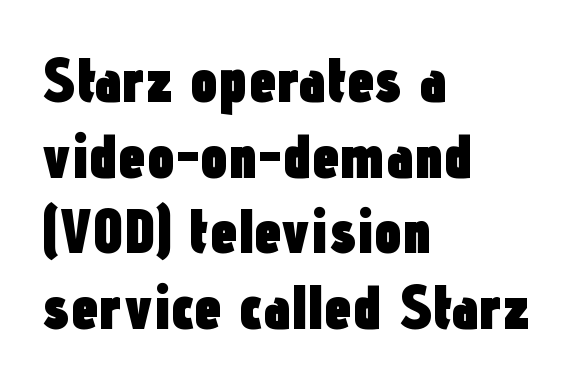
Posture: vertical. Each row of text sits above clean, open space. Characters follow at the spacing the type designer built in. The face used here is proportionally spaced, like ordinary book or web type.
